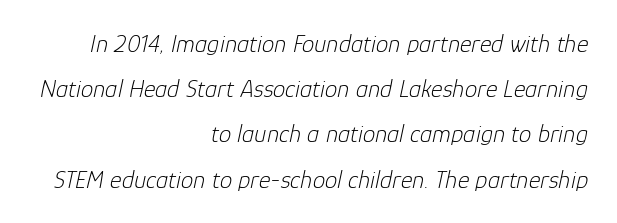
The image shows 25 px text type, italic (leaning right); set right-aligned, line spacing 1.81x, normal letter spacing, not underlined.
